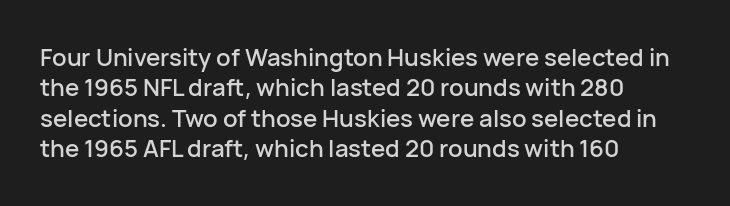
The image shows 24 px text type, upright; set left-aligned, normal line spacing (1.27x), normal letter spacing, not underlined.
